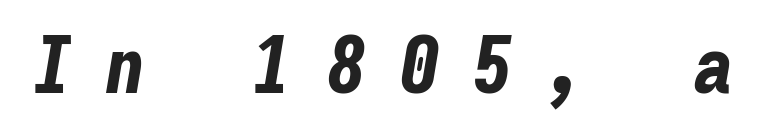
The image shows 79 px bold, condensed type, italic (leaning right), monospaced; set unusually wide letter spacing (+0.43 em), not underlined; low stroke contrast and a medium x-height.
